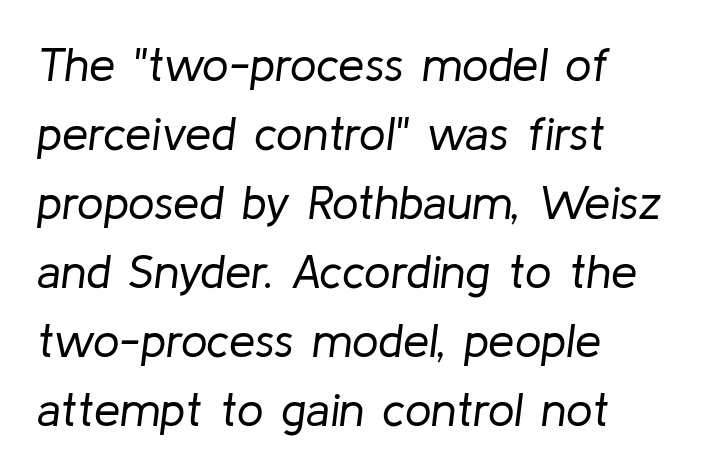
Q: Is the text bold? A: No.
Q: Is the text italic (slanted)? A: Yes, it leans right by about 8 degrees.
Q: Is the text underlined? A: No.
Q: How is the paragraph aligned? A: Left-aligned.
Q: Is the spacing between letters normal or unusually wide? A: Normal.
Q: Is the spacing between lines tight, normal or loose? A: Normal.
Q: Width (condensed, normal, or wide)? A: Normal.
Q: Stroke contrast? A: Low.
Q: x-height? A: Medium.
Q: Monospaced? A: No.
